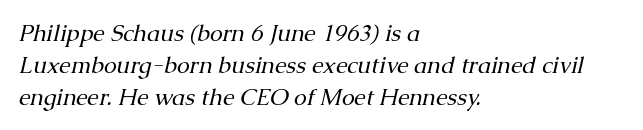
Check the space under the baseline: it is left empty. This is oblique type, the kind used for emphasis or titles. This sample is left-justified, so line endings fall wherever the words run out. Baseline-to-baseline distance is the conventional proportion of letter height. The cut favours lightness, reaching ordinary text weight at its darkest. A typesetter would call this zero additional tracking.
